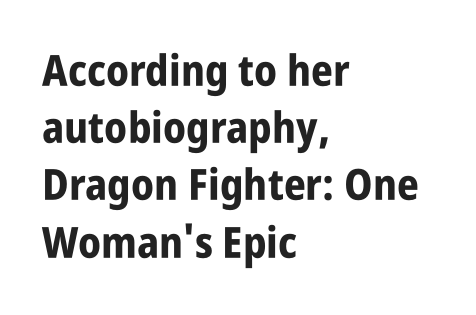
{"serif": "no", "italic": "no", "bold": "yes", "weight": "bold", "width": "condensed", "stroke_contrast": "low", "x_height": "large", "monospaced": "no", "underline": "no", "align": "left", "line_spacing": "normal", "line_spacing_ratio": 1.33, "letter_spacing": "normal", "letter_spacing_em": 0.0, "glyph_px": 43}
